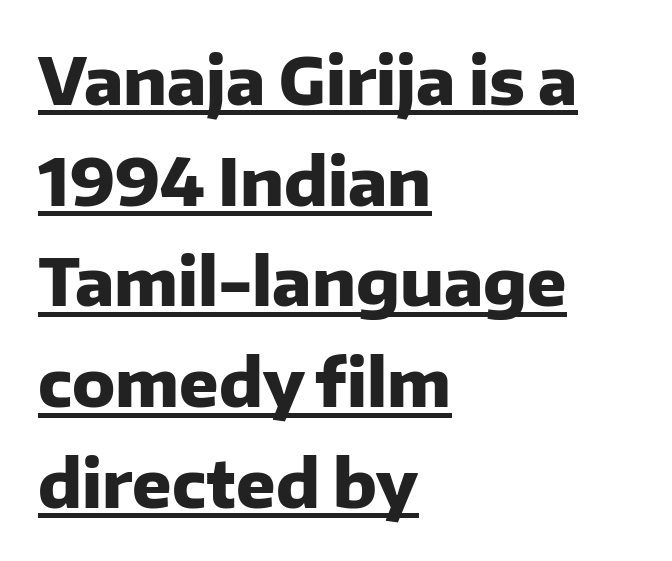
{"serif": "no", "italic": "no", "bold": "yes", "weight": "heavy", "width": "normal", "stroke_contrast": "low", "x_height": "medium", "monospaced": "no", "underline": "yes", "align": "left", "line_spacing": "normal", "line_spacing_ratio": 1.55, "letter_spacing": "normal", "letter_spacing_em": 0.0, "glyph_px": 65}
